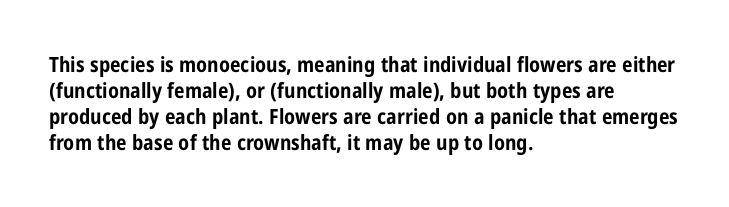
{"italic": "no", "bold": "yes", "underline": "no", "align": "left", "line_spacing_ratio": 1.24, "letter_spacing": "normal", "letter_spacing_em": 0.0, "glyph_px": 21}
